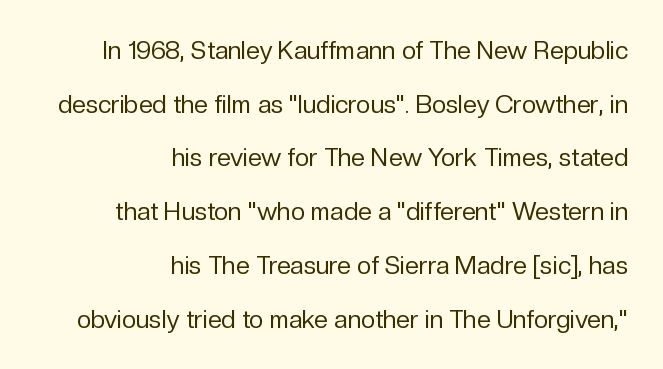
Q: Is the text bold? A: No.
Q: Is the text italic (slanted)? A: No, it is upright.
Q: Is the text underlined? A: No.
Q: How is the paragraph aligned? A: Right-aligned.
Q: Is the spacing between letters normal or unusually wide? A: Normal.
Q: Is the spacing between lines tight, normal or loose? A: Loose.
